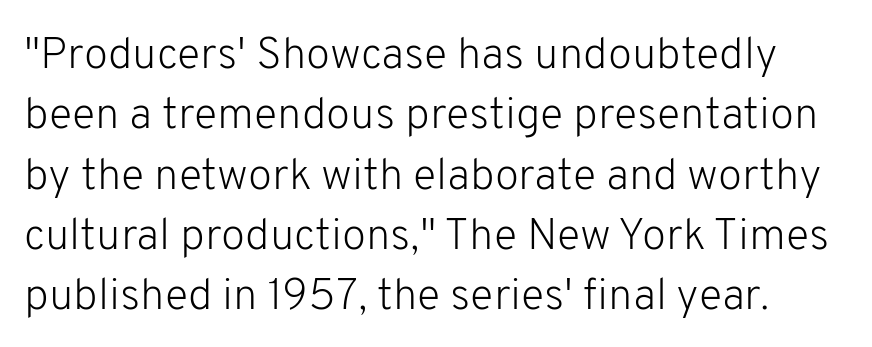
The image shows 44 px light sans-serif type, upright; set normal line spacing (1.37x), normal letter spacing, not underlined; low stroke contrast and a medium x-height.
